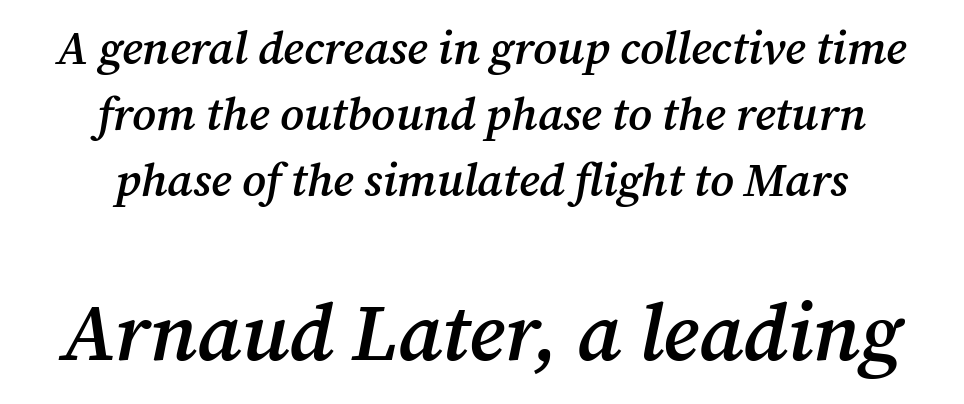
Q: Is the text bold? A: Semi-bold.
Q: Is the text italic (slanted)? A: Yes, it leans right by about 12 degrees.
Q: Is the typeface a serif or a sans-serif typeface? A: Serif.
Q: Is the text underlined? A: No.
Q: How is the paragraph aligned? A: Centered.
Q: Is the spacing between letters normal or unusually wide? A: Normal.
Q: Is the spacing between lines tight, normal or loose? A: Normal.
Q: Which block of text is set in a larger size, the first (top) or the second (bottom)? A: The second (bottom) one.
Q: Width (condensed, normal, or wide)? A: Normal.
Q: Stroke contrast? A: Medium.
Q: x-height? A: Medium.
Q: Monospaced? A: No.
